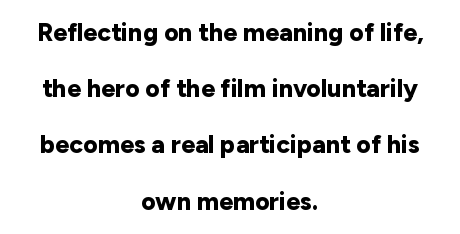
{"italic": "no", "bold": "yes", "underline": "no", "align": "center", "line_spacing": "loose", "line_spacing_ratio": 2.25, "letter_spacing": "normal", "letter_spacing_em": 0.0, "glyph_px": 25}
